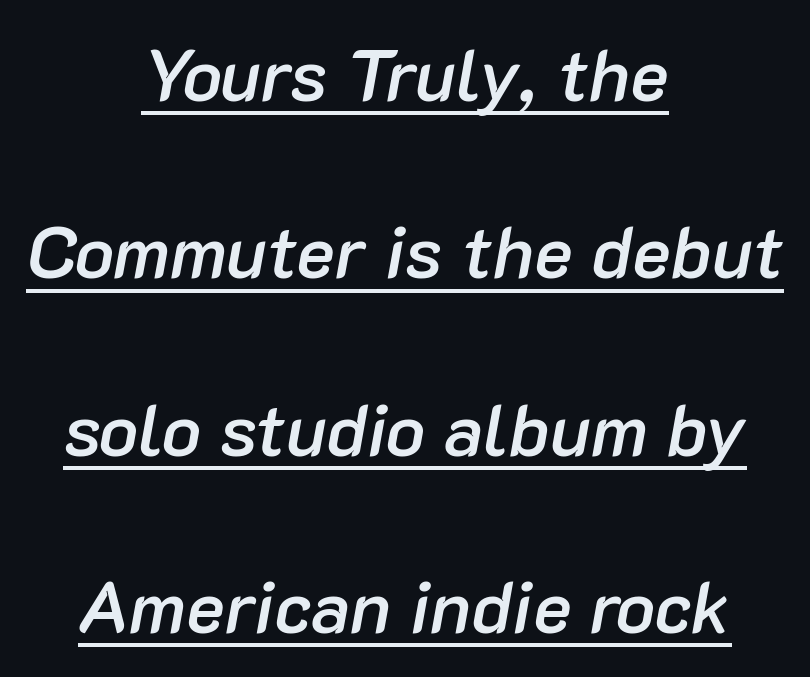
The image shows 73 px semibold type, italic (leaning right); set centered, loose line spacing (2.43x), normal letter spacing, underlined; low stroke contrast and a medium x-height.
